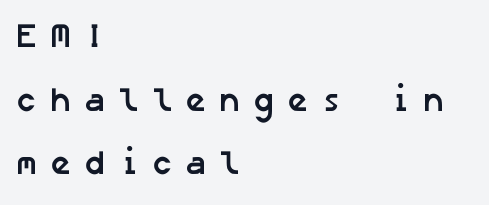
Q: Is the text bold? A: Yes.
Q: Is the typeface a serif or a sans-serif typeface? A: Sans-serif.
Q: Is the text underlined? A: No.
Q: How is the paragraph aligned? A: Left-aligned.
Q: Is the spacing between letters normal or unusually wide? A: Unusually wide.
Q: Width (condensed, normal, or wide)? A: Normal.
Q: Stroke contrast? A: Low.
Q: x-height? A: Medium.
